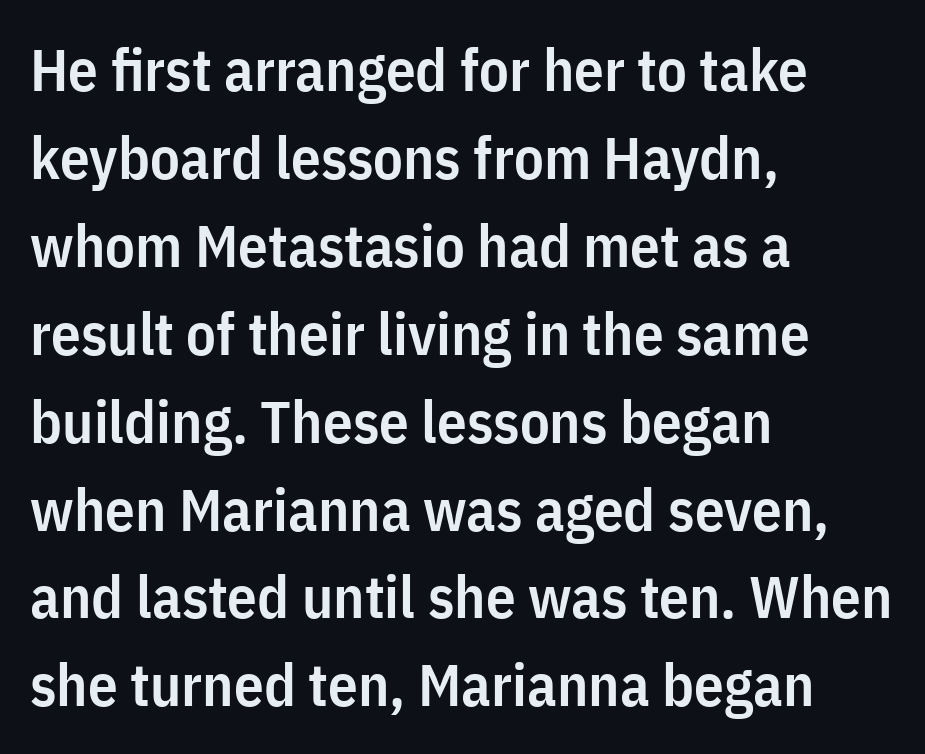
{"serif": "no", "italic": "no", "bold": "semi", "weight": "semibold", "width": "condensed", "stroke_contrast": "low", "x_height": "medium", "monospaced": "no", "underline": "no", "align": "left", "line_spacing": "normal", "line_spacing_ratio": 1.49, "letter_spacing": "normal", "letter_spacing_em": 0.0, "glyph_px": 59}
